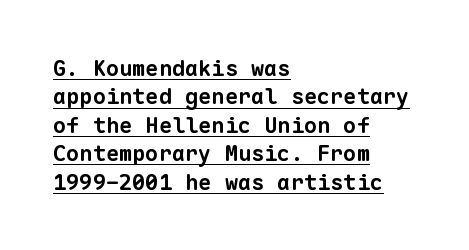
{"bold": "yes", "underline": "yes", "align": "left", "line_spacing": "normal", "line_spacing_ratio": 1.29, "letter_spacing": "normal", "letter_spacing_em": 0.0, "glyph_px": 22}
